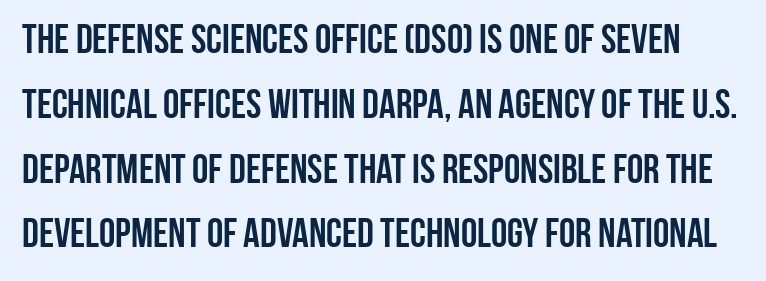
The face used here is proportionally spaced, like ordinary book or web type. What's the leading like? Ordinary, nothing unusual. Type style note: lacks serifs. The typography opts for an upright posture over an oblique one. You'd pick this weight for a headline — it's a proper bold.
